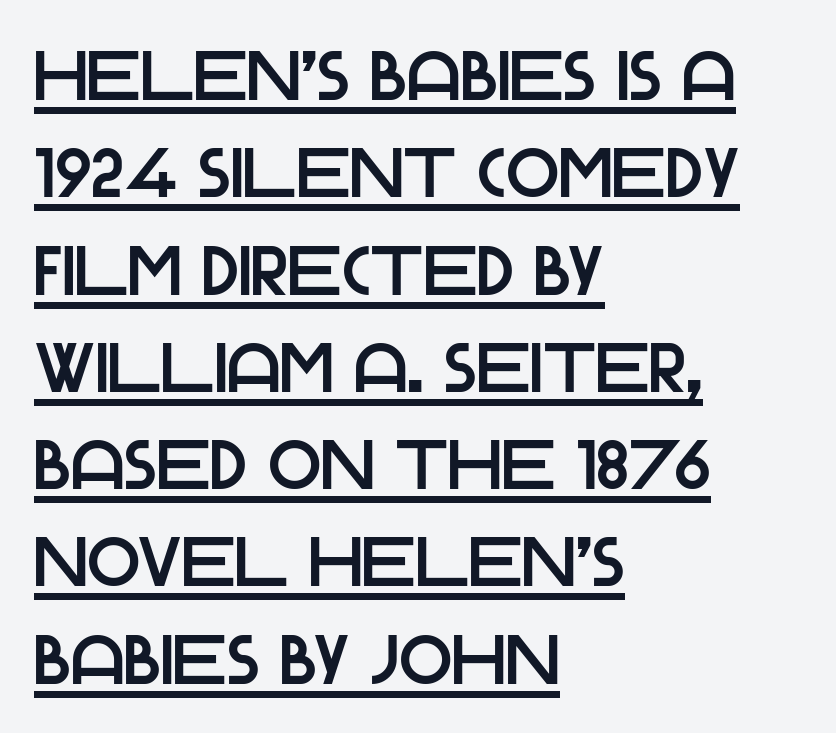
Baseline-to-baseline distance is the conventional proportion of letter height. Where is the straight margin? On the left. These lines keep a tight, regular rhythm from letter to letter. You could not count columns in this text — the font is proportionally spaced.
